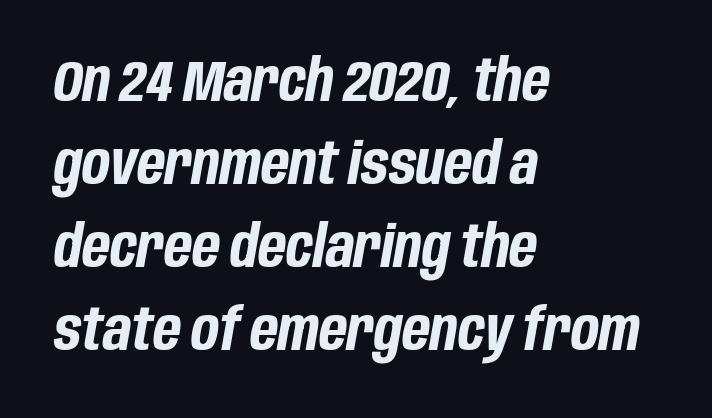
{"italic": "yes", "lean": "right", "slant_degrees": 10, "bold": "yes", "weight": "bold", "width": "condensed", "stroke_contrast": "low", "x_height": "large", "monospaced": "no", "underline": "no", "align": "left", "line_spacing": "normal", "line_spacing_ratio": 1.43, "letter_spacing": "normal", "letter_spacing_em": 0.0, "glyph_px": 58}
